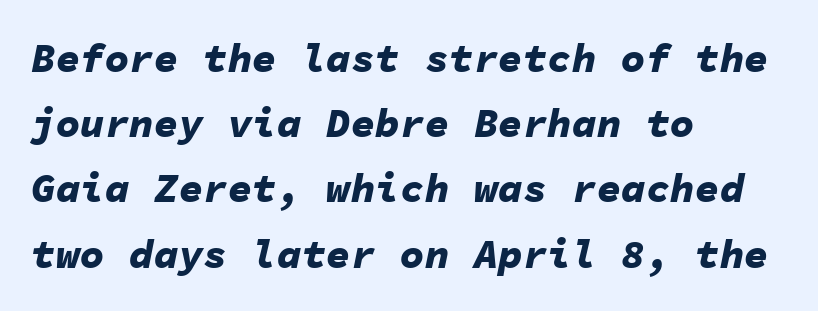
Q: Is the text bold? A: Yes.
Q: Is the text italic (slanted)? A: Yes, it leans right by about 11 degrees.
Q: Is the text underlined? A: No.
Q: How is the paragraph aligned? A: Left-aligned.
Q: Is the spacing between letters normal or unusually wide? A: Normal.
Q: Is the spacing between lines tight, normal or loose? A: Normal.
Q: Width (condensed, normal, or wide)? A: Normal.
Q: Stroke contrast? A: Low.
Q: x-height? A: Medium.
Q: Monospaced? A: Yes.
